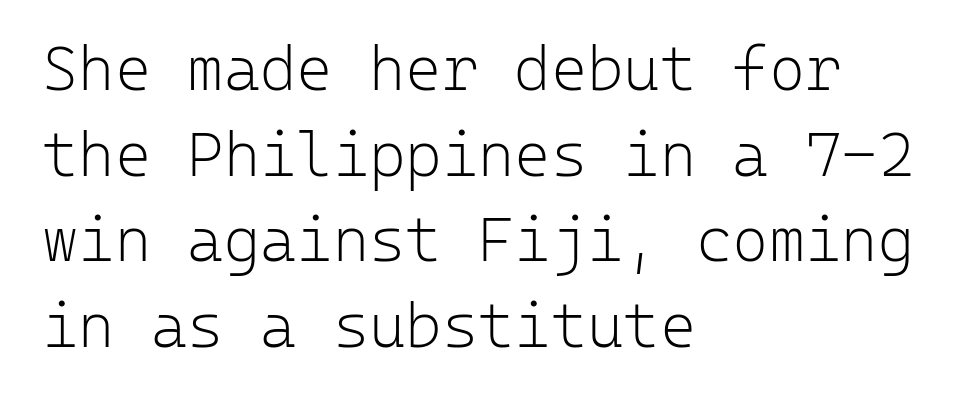
The face looks like a standard text weight, possibly lighter. A normal amount of white space separates one row of letters from the next. Nope, no serifs anywhere on these letters. Descenders hang freely into open space. These lines are set flush left with a ragged right edge. Looks like terminal output: every glyph gets an equal slot.
